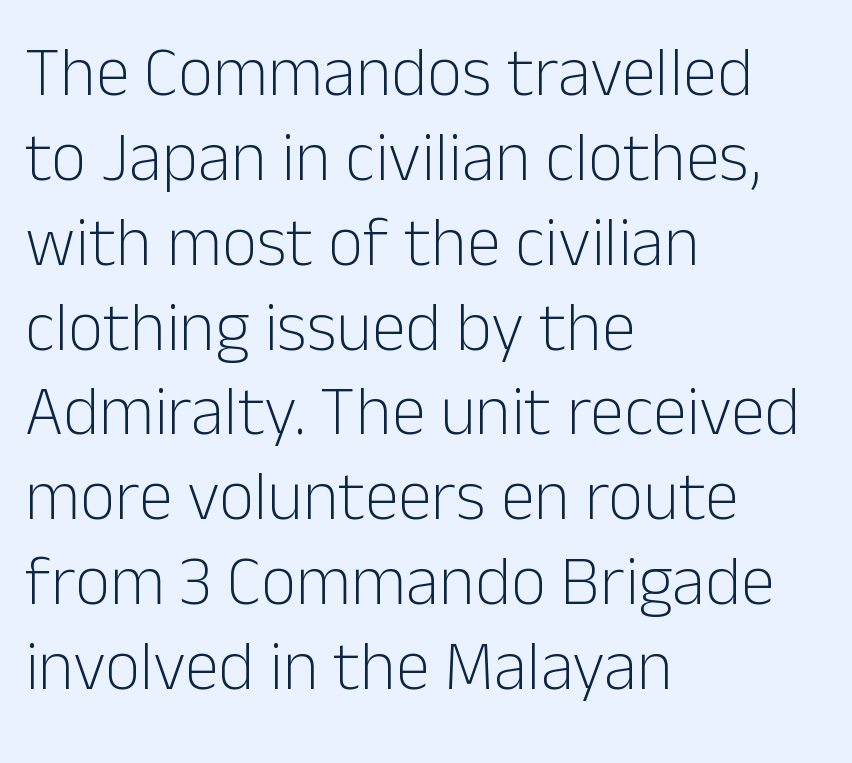
The image shows 69 px light sans-serif type, upright; set left-aligned, line spacing 1.23x, normal letter spacing, not underlined; low stroke contrast and a medium x-height.
